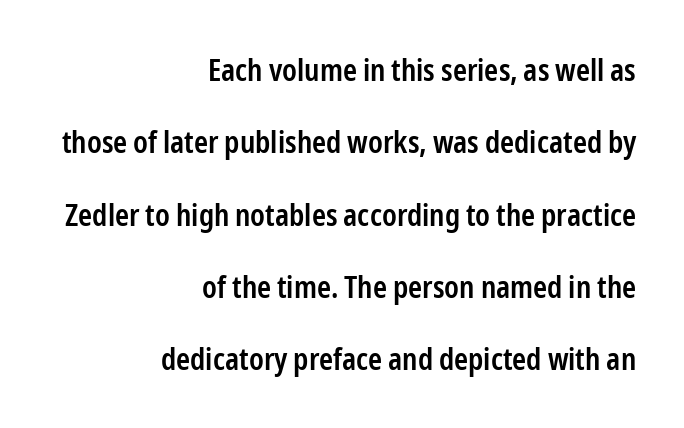
The image shows 30 px semibold, condensed sans-serif type, upright; set right-aligned, loose line spacing (2.41x), normal letter spacing, not underlined; low stroke contrast and a medium x-height.
